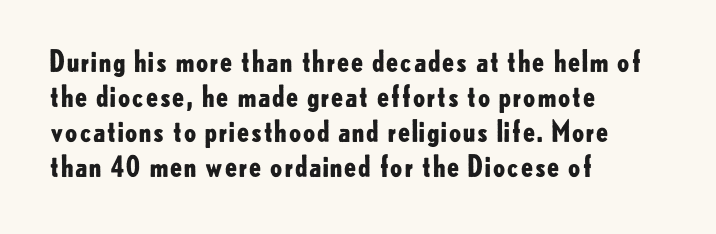
The image shows 29 px bold sans-serif type, upright; set left-aligned, line spacing 1.21x, normal letter spacing, not underlined; low stroke contrast and a small x-height.
